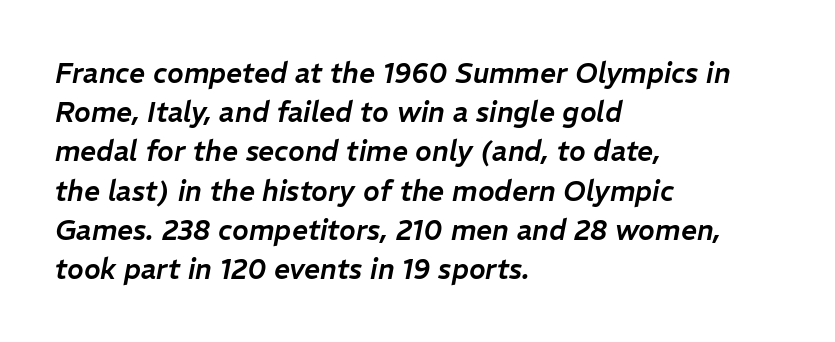
Caption: standard tracking, unaltered. These lines are rendered in a variable-pitch font. Each line starts at the same left margin while the right side varies. Observe the lean: these are italic letterforms. Just letters on the line, the space beneath them empty. A typesetter would call this leading conventional body-copy spacing.
